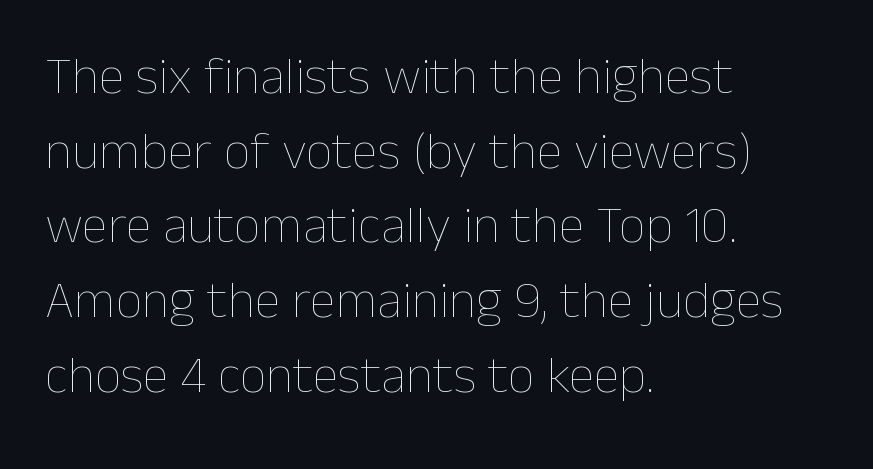
Short and long lines alike share a common starting point at left. Regarding leading, the lines here are spaced in the standard way. Posture: upright roman. Check under the words: just untouched page.
